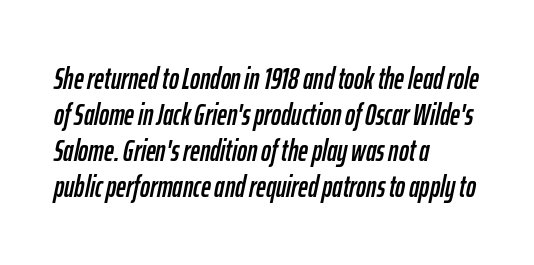
{"italic": "yes", "lean": "right", "slant_degrees": 12, "width": "condensed", "stroke_contrast": "low", "x_height": "medium", "monospaced": "no", "underline": "no", "align": "left", "line_spacing_ratio": 1.2, "letter_spacing": "normal", "letter_spacing_em": 0.0, "glyph_px": 30}
